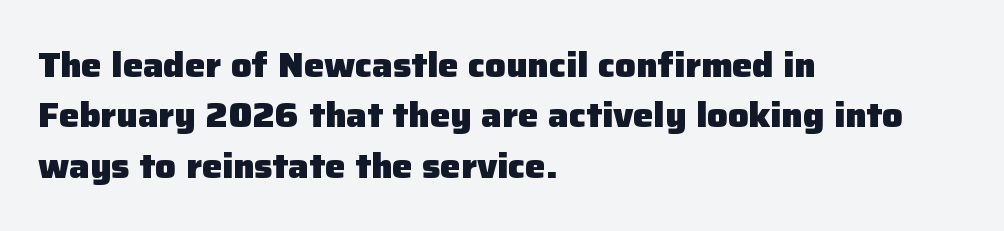
The image shows 34 px heavy sans-serif type, upright; set left-aligned, normal line spacing (1.48x), normal letter spacing, not underlined; low stroke contrast and a medium x-height.
